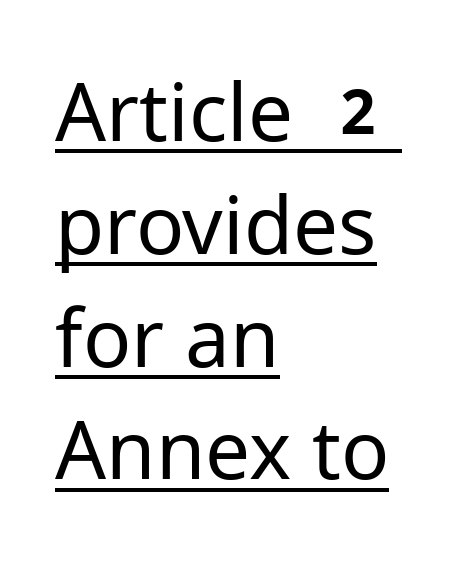
{"serif": "no", "italic": "no", "bold": "no", "weight": "regular", "width": "normal", "stroke_contrast": "low", "x_height": "medium", "monospaced": "no", "underline": "yes", "align": "left", "line_spacing": "normal", "line_spacing_ratio": 1.41, "letter_spacing": "normal", "letter_spacing_em": 0.0, "glyph_px": 80}
